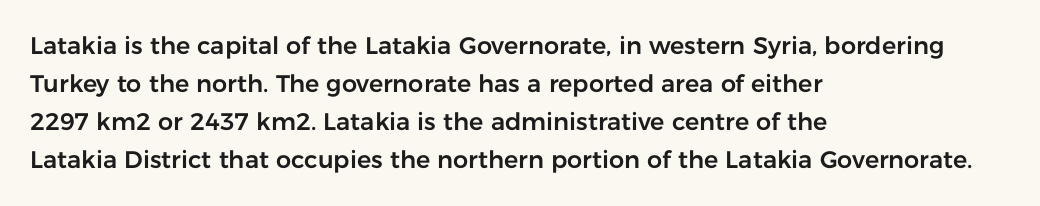
The image shows 24 px text type, upright; set left-aligned, normal line spacing (1.59x), normal letter spacing, not underlined.
